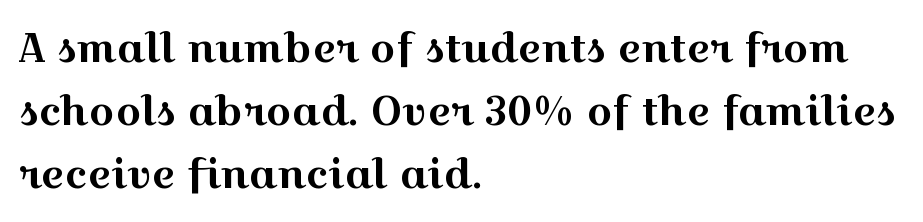
{"serif": "yes", "italic": "no", "width": "wide", "x_height": "medium", "monospaced": "no", "underline": "no", "align": "left", "line_spacing": "normal", "line_spacing_ratio": 1.58, "letter_spacing": "normal", "letter_spacing_em": 0.0, "glyph_px": 40}
